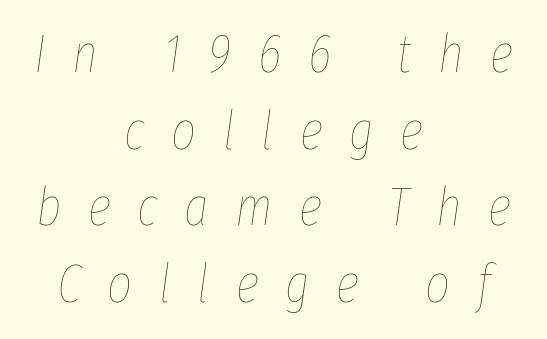
The lines sit at an ordinary, default distance from one another. The strokes are not fattened; the text isn't bold. The text carries the slant typical of an italic or oblique font. The face used here is rendered with a markedly widened letterfit. Words float on clear page, feet unadorned. If you folded the block vertically in half, each line would mirror itself in length.
